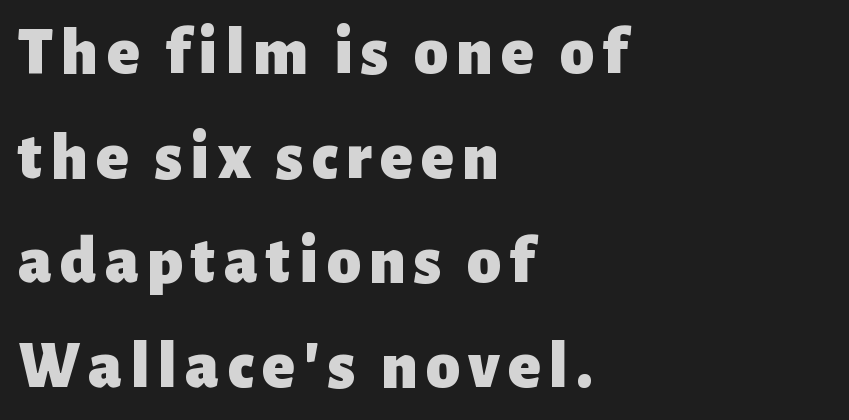
Q: Is the text bold? A: Yes.
Q: Is the text italic (slanted)? A: No, it is upright.
Q: Is the typeface a serif or a sans-serif typeface? A: Sans-serif.
Q: Is the text underlined? A: No.
Q: How is the paragraph aligned? A: Left-aligned.
Q: Is the spacing between lines tight, normal or loose? A: Normal.
Q: Width (condensed, normal, or wide)? A: Normal.
Q: Stroke contrast? A: Low.
Q: x-height? A: Medium.
Q: Monospaced? A: No.
